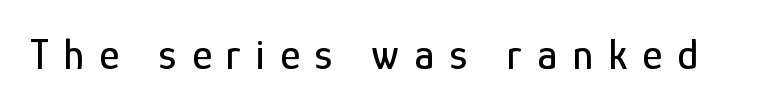
Q: Is the text italic (slanted)? A: No, it is upright.
Q: Is the typeface a serif or a sans-serif typeface? A: Sans-serif.
Q: Is the text underlined? A: No.
Q: Is the spacing between letters normal or unusually wide? A: Unusually wide.
Q: Width (condensed, normal, or wide)? A: Condensed.
Q: Stroke contrast? A: Low.
Q: x-height? A: Medium.
Q: Monospaced? A: No.
